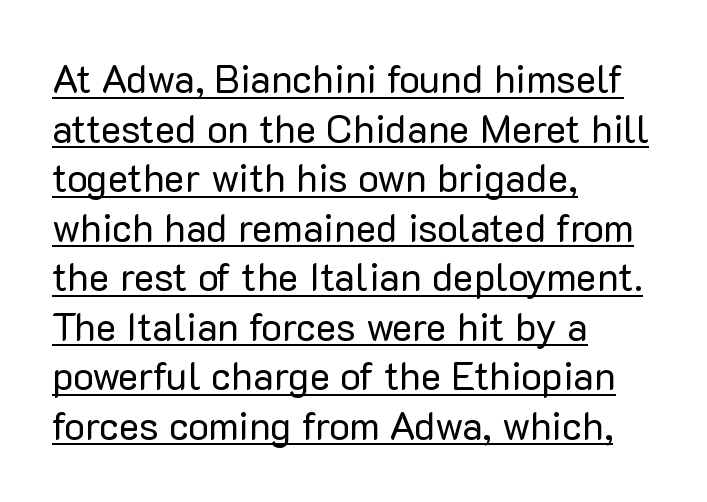
{"serif": "no", "italic": "no", "bold": "no", "weight": "regular", "width": "normal", "stroke_contrast": "low", "x_height": "medium", "monospaced": "no", "underline": "yes", "align": "left", "line_spacing": "normal", "line_spacing_ratio": 1.27, "letter_spacing": "normal", "letter_spacing_em": 0.0, "glyph_px": 39}
